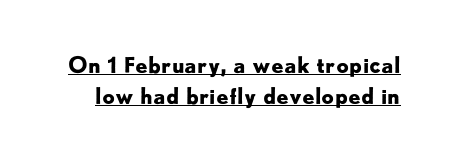
Q: Is the text bold? A: Yes.
Q: Is the text italic (slanted)? A: No, it is upright.
Q: Is the text underlined? A: Yes.
Q: Is the spacing between letters normal or unusually wide? A: Normal.
Q: Is the spacing between lines tight, normal or loose? A: Normal.
